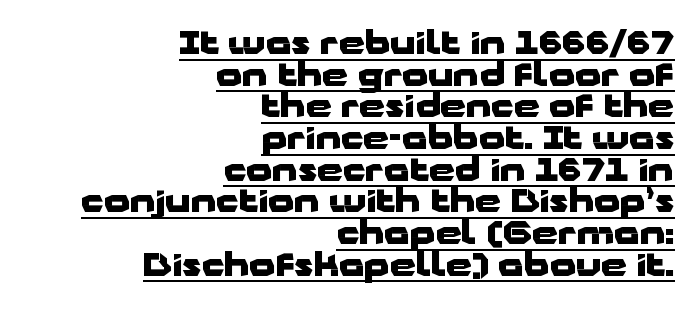
{"serif": "no", "italic": "no", "bold": "yes", "weight": "heavy", "width": "wide", "stroke_contrast": "low", "x_height": "medium", "monospaced": "no", "underline": "yes", "align": "right", "line_spacing": "tight", "line_spacing_ratio": 0.96, "letter_spacing": "normal", "letter_spacing_em": 0.0, "glyph_px": 33}
